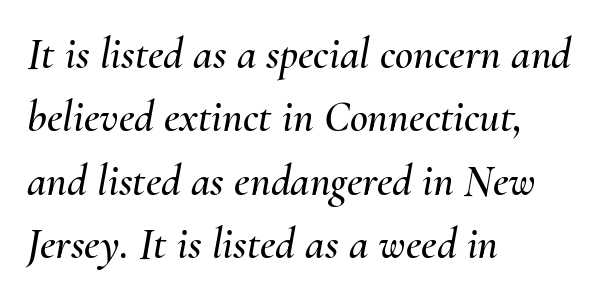
Type without underlining. A classic flush-left, rag-right setting is used for this passage. Yep, that's italic — everything's leaning. The rendering keeps characters at their native spacing. A normal amount of white space separates one row of letters from the next. Think of a printed novel: that variable character pitch is what you see here.
